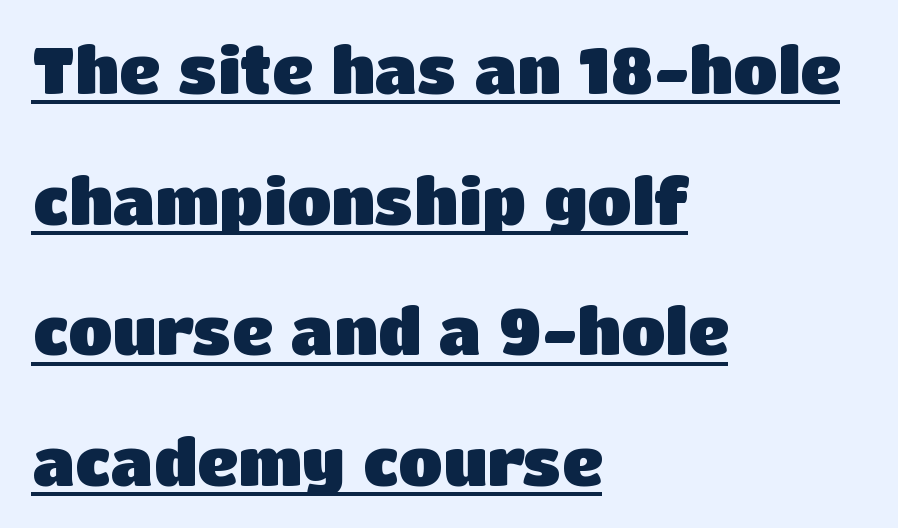
Q: Is the text bold? A: Yes.
Q: Is the text italic (slanted)? A: No, it is upright.
Q: Is the typeface a serif or a sans-serif typeface? A: Sans-serif.
Q: Is the text underlined? A: Yes.
Q: How is the paragraph aligned? A: Left-aligned.
Q: Is the spacing between letters normal or unusually wide? A: Normal.
Q: Is the spacing between lines tight, normal or loose? A: Loose.
Q: Width (condensed, normal, or wide)? A: Normal.
Q: Stroke contrast? A: Low.
Q: x-height? A: Large.
Q: Monospaced? A: No.
